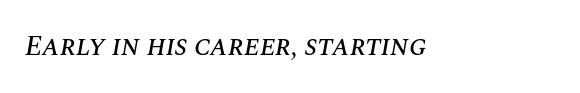
The image shows 28 px text type, italic (leaning right); set normal letter spacing, not underlined; medium stroke contrast and a large x-height.
